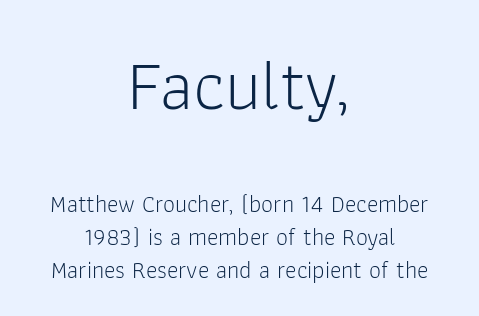
Size hierarchy here favors the leading block over the trailing one. The tracking reads as untouched default to a designer's eye. The font sits on the lighter half of the weight spectrum, regular included. Notice how descenders clear the ascenders below comfortably — that's standard leading.
